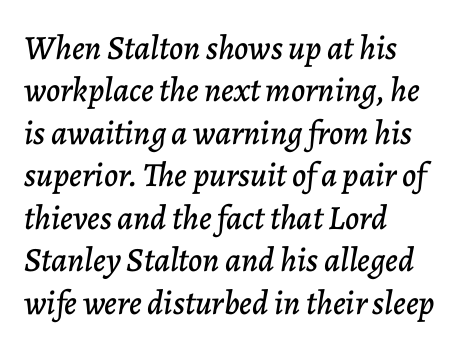
The image shows 34 px text type, italic (leaning right); set left-aligned, normal line spacing (1.25x), normal letter spacing, not underlined; low stroke contrast and a medium x-height.
